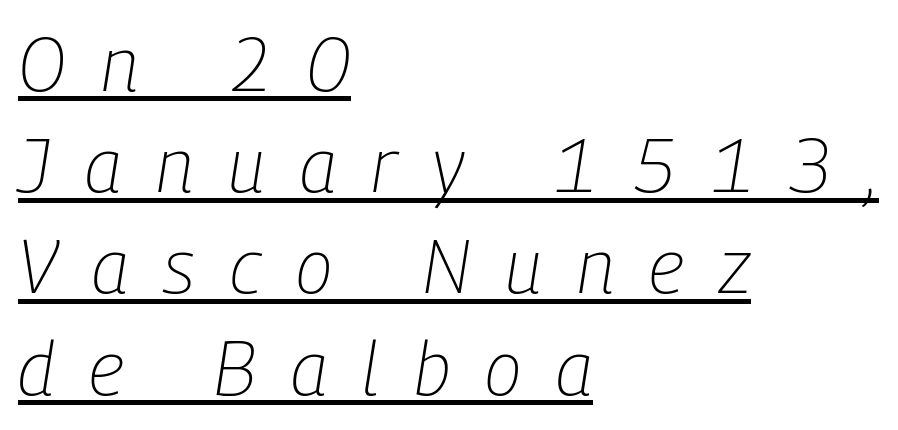
The image shows 75 px light, condensed type, italic (leaning right); set left-aligned, normal line spacing (1.35x), unusually wide letter spacing (+0.47 em), underlined; low stroke contrast and a medium x-height.
